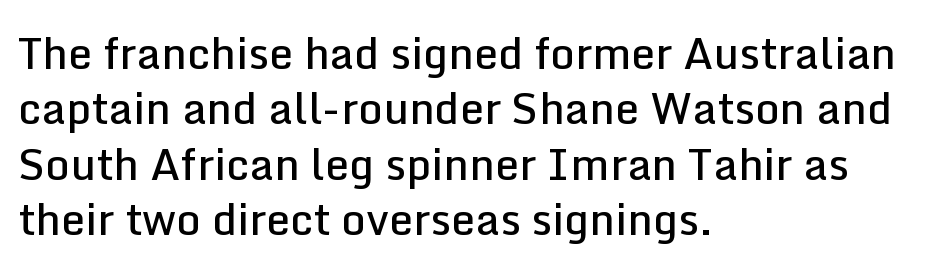
The image shows 43 px semibold sans-serif type, upright; set left-aligned, normal line spacing (1.29x), normal letter spacing, not underlined; low stroke contrast and a medium x-height.
